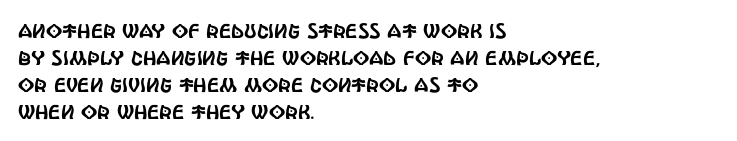
One-word summary of the alignment: left. The words here are not underlined. The passage shown stacks its lines at a standard gap. These lines were composed using upright roman letters.
